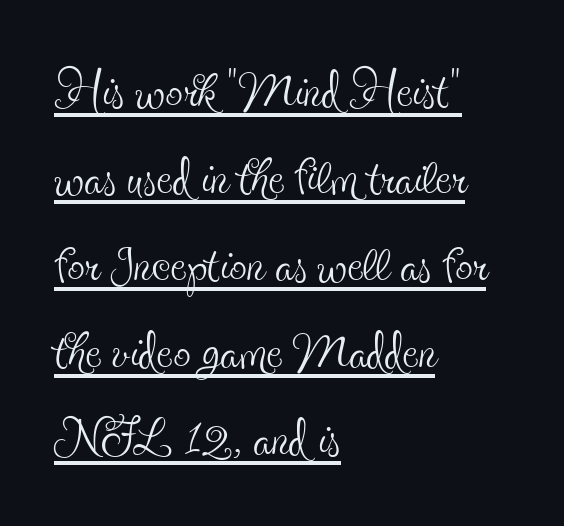
These lines are composed in type with serifs. Every word sits above its own underline. Casual observation: everything's shoved over to the left.
